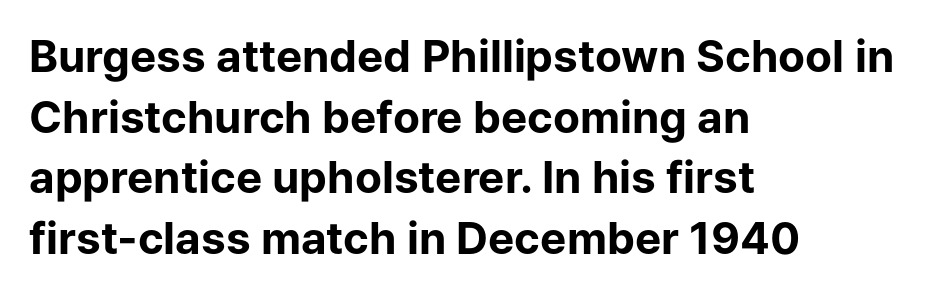
{"serif": "no", "italic": "no", "bold": "yes", "weight": "bold", "width": "normal", "stroke_contrast": "low", "x_height": "medium", "monospaced": "no", "underline": "no", "align": "left", "line_spacing": "normal", "line_spacing_ratio": 1.38, "letter_spacing": "normal", "letter_spacing_em": 0.0, "glyph_px": 44}
